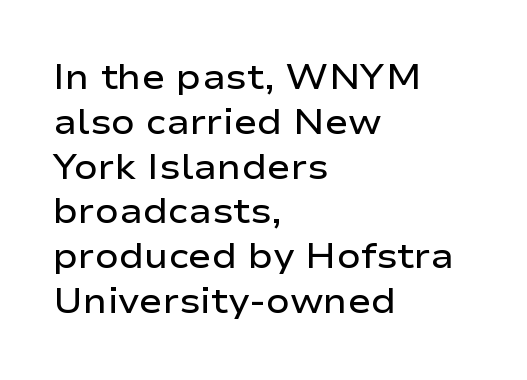
Q: Is the text bold? A: Semi-bold.
Q: Is the text italic (slanted)? A: No, it is upright.
Q: Is the typeface a serif or a sans-serif typeface? A: Sans-serif.
Q: Is the text underlined? A: No.
Q: How is the paragraph aligned? A: Left-aligned.
Q: Is the spacing between letters normal or unusually wide? A: Normal.
Q: Is the spacing between lines tight, normal or loose? A: Normal.
Q: Width (condensed, normal, or wide)? A: Wide.
Q: Stroke contrast? A: Low.
Q: x-height? A: Medium.
Q: Monospaced? A: No.
